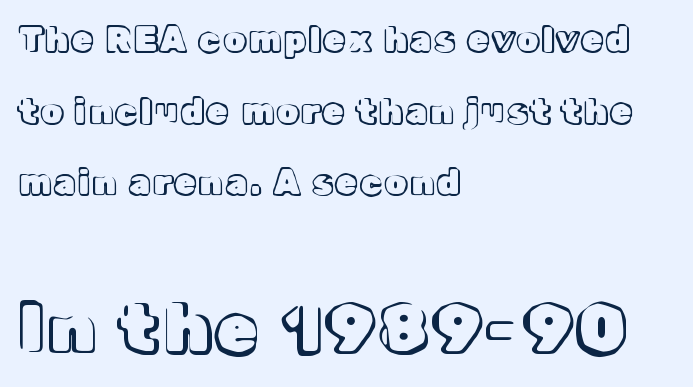
The composition opens small and finishes big. The line-height multiplier appears high, well above default. Glance below the letters and you will spot only blank space. The setting favours the left margin, as ordinary paragraphs usually do. Italic: no, the glyphs are upright roman. Varying glyph widths throughout — classic text-font behaviour.
